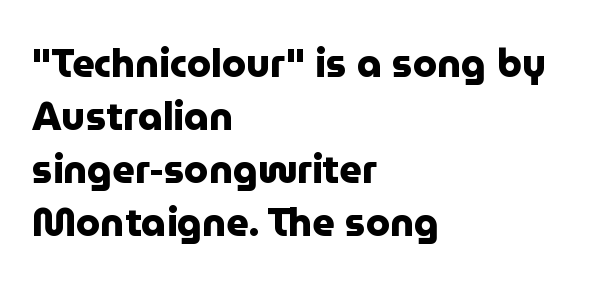
Q: Is the text bold? A: Yes.
Q: Is the text italic (slanted)? A: No, it is upright.
Q: Is the typeface a serif or a sans-serif typeface? A: Sans-serif.
Q: Is the text underlined? A: No.
Q: How is the paragraph aligned? A: Left-aligned.
Q: Is the spacing between letters normal or unusually wide? A: Normal.
Q: Is the spacing between lines tight, normal or loose? A: Normal.
Q: Width (condensed, normal, or wide)? A: Normal.
Q: Stroke contrast? A: Low.
Q: x-height? A: Medium.
Q: Monospaced? A: No.
